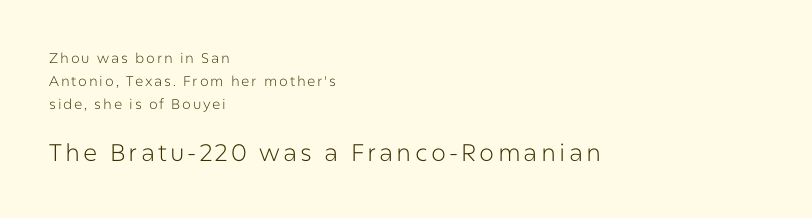
{"italic": "no", "bold": "no", "underline": "no", "align": "left", "line_spacing": "normal", "line_spacing_ratio": 1.65, "larger_block": "second", "size_ratio": 1.71, "glyph_px": 24}
